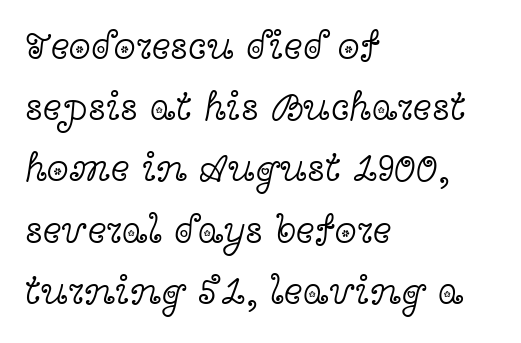
The image shows 40 px light, wide serif type; set left-aligned, normal line spacing (1.53x), normal letter spacing, not underlined; a medium x-height.
